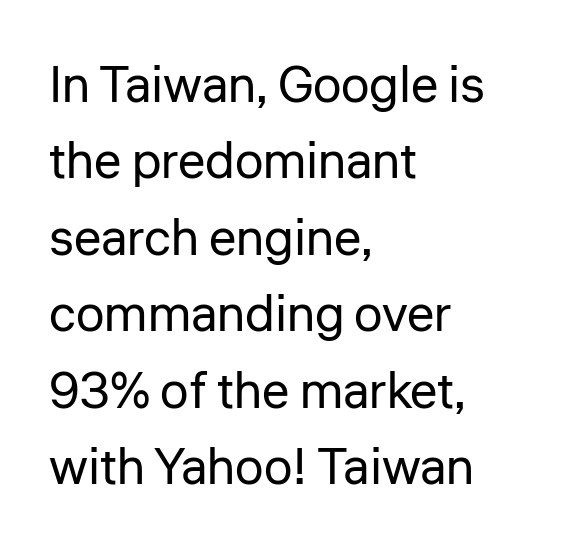
Q: Is the text bold? A: No.
Q: Is the text italic (slanted)? A: No, it is upright.
Q: Is the typeface a serif or a sans-serif typeface? A: Sans-serif.
Q: Is the text underlined? A: No.
Q: How is the paragraph aligned? A: Left-aligned.
Q: Is the spacing between letters normal or unusually wide? A: Normal.
Q: Is the spacing between lines tight, normal or loose? A: Normal.
Q: Width (condensed, normal, or wide)? A: Normal.
Q: Stroke contrast? A: Low.
Q: x-height? A: Medium.
Q: Monospaced? A: No.
